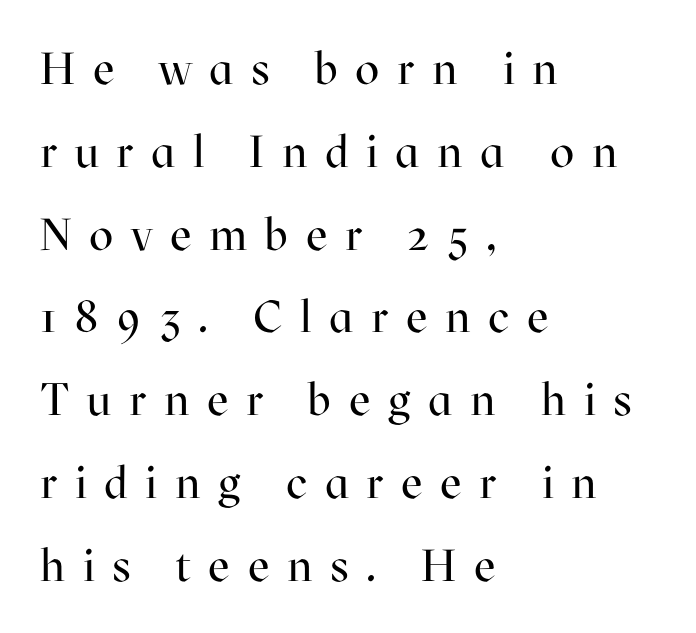
Spacing between characters has been opened up far beyond the box default. Typeset ragged right — the left edge is the straight one. Ink coverage per letter is moderate at most. Ascenders rise straight up at ninety degrees. You could not count columns in this text — the font is proportionally spaced.
